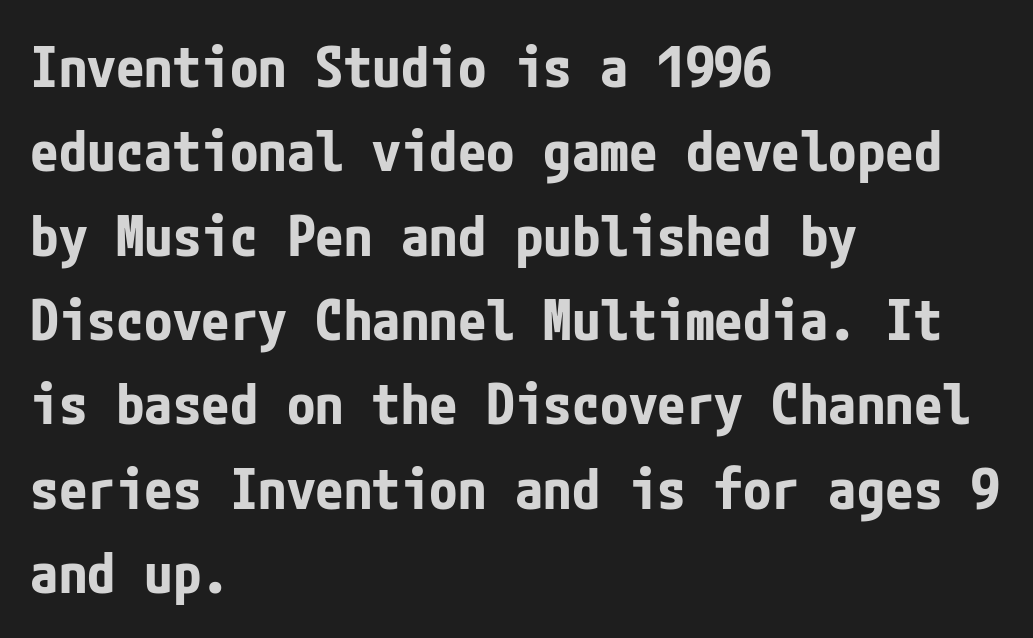
The image shows 57 px bold, condensed sans-serif type, upright; set left-aligned, normal line spacing (1.48x), normal letter spacing, not underlined; low stroke contrast and a medium x-height.
